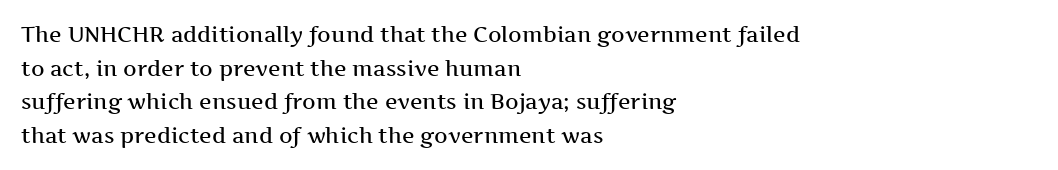
In terms of leading, this rendering sits right in the middle. These words are printed semibold, heavier than regular yet not bold. One-word summary of the alignment: left. Underline: absent.
